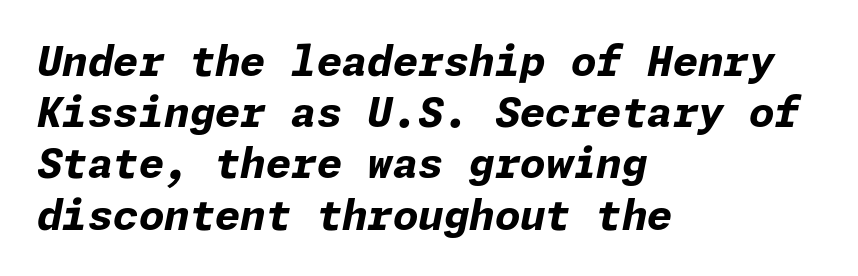
The image shows 41 px bold type, italic (leaning right); set left-aligned, normal line spacing (1.25x), normal letter spacing, not underlined; low stroke contrast and a medium x-height.
